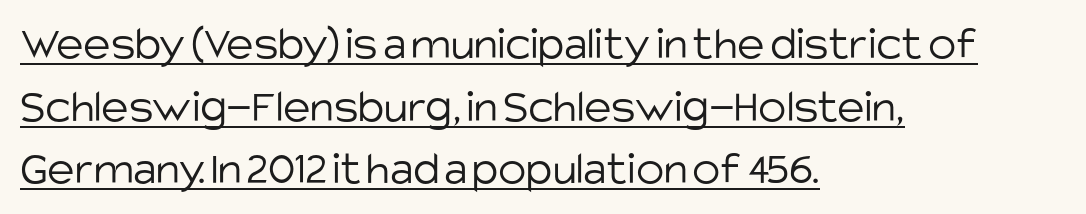
{"serif": "no", "italic": "no", "bold": "no", "weight": "light", "width": "normal", "stroke_contrast": "low", "x_height": "large", "monospaced": "no", "underline": "yes", "align": "left", "line_spacing": "normal", "line_spacing_ratio": 1.33, "letter_spacing": "normal", "letter_spacing_em": 0.0, "glyph_px": 47}
